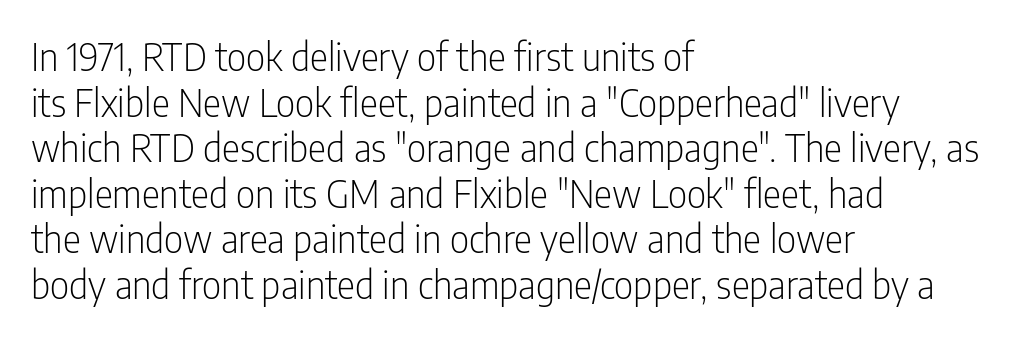
Unlike a traditional serif, this face leaves its strokes unadorned. The tracking reads as untouched default to a designer's eye. Every character sits straight up, as roman type does. Proportional: the letters do not fall into vertical columns. Decoration check: the copy has no underline. The ragged edge is on the right, which tells us the setting is flush left.
